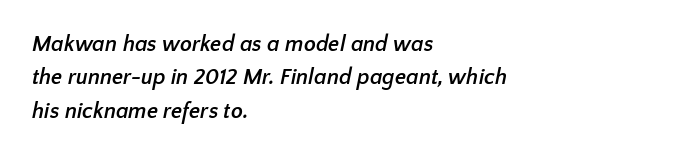
Caption: multi-line text, flush left, ragged right. A clean baseline with only descenders dipping below it. Inter-character spacing is left at the font's built-in metrics. Set as a true bold cut, around the 700 mark. The designer left line spacing at the default.
